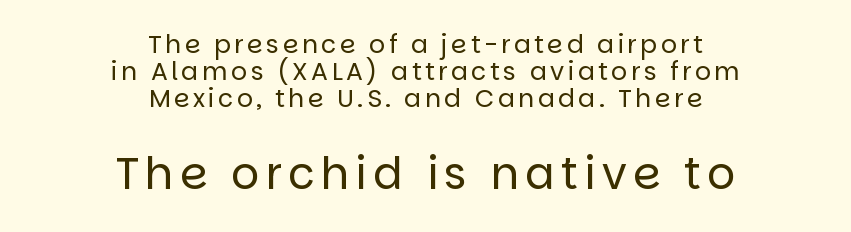
Q: Is the text bold? A: No.
Q: Is the text italic (slanted)? A: No, it is upright.
Q: Is the typeface a serif or a sans-serif typeface? A: Sans-serif.
Q: Is the text underlined? A: No.
Q: How is the paragraph aligned? A: Centered.
Q: Is the spacing between lines tight, normal or loose? A: Tight.
Q: Which block of text is set in a larger size, the first (top) or the second (bottom)? A: The second (bottom) one.
Q: Width (condensed, normal, or wide)? A: Normal.
Q: Stroke contrast? A: Low.
Q: x-height? A: Large.
Q: Monospaced? A: No.
